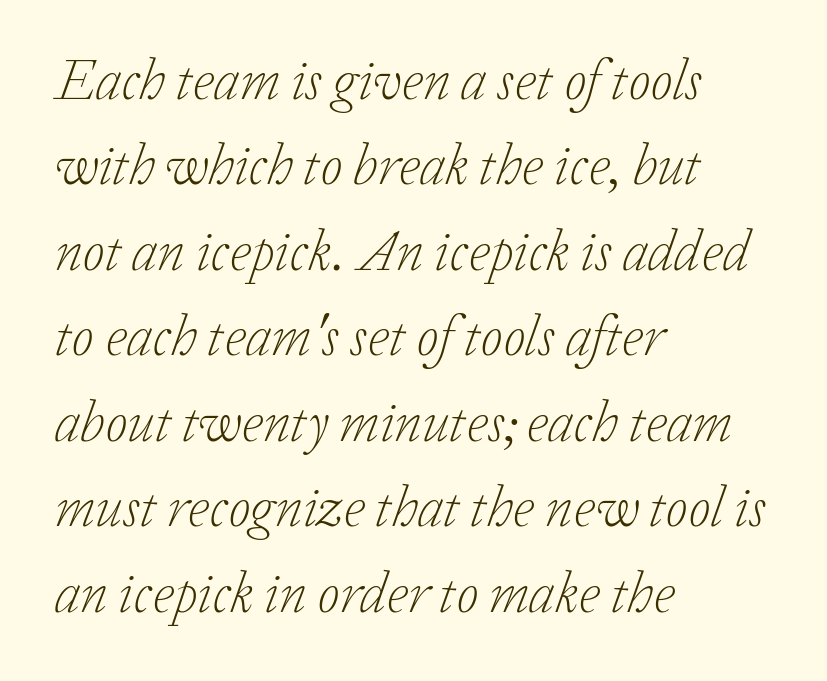
The image shows 57 px light serif type, italic (leaning right); set left-aligned, normal line spacing (1.5x), normal letter spacing, not underlined; low stroke contrast and a medium x-height.
